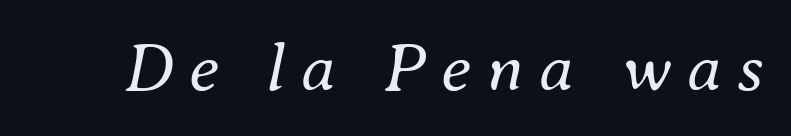
Character widths vary here, with narrow letters taking less room than wide ones. Heaviness? Minimal to ordinary, like unemphasized prose. The horizontal fit of the characters is loose and conspicuously gappy. Style check: oblique. Quick note: underline off.
